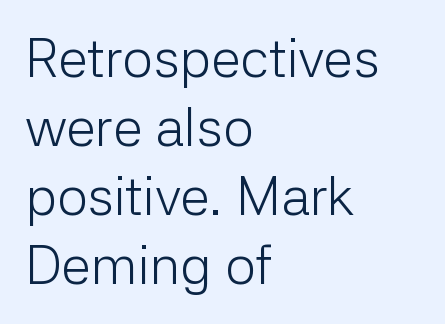
{"serif": "no", "italic": "no", "bold": "no", "weight": "light", "width": "normal", "stroke_contrast": "low", "x_height": "medium", "monospaced": "no", "underline": "no", "align": "left", "line_spacing": "normal", "line_spacing_ratio": 1.28, "letter_spacing": "normal", "letter_spacing_em": 0.0, "glyph_px": 54}
